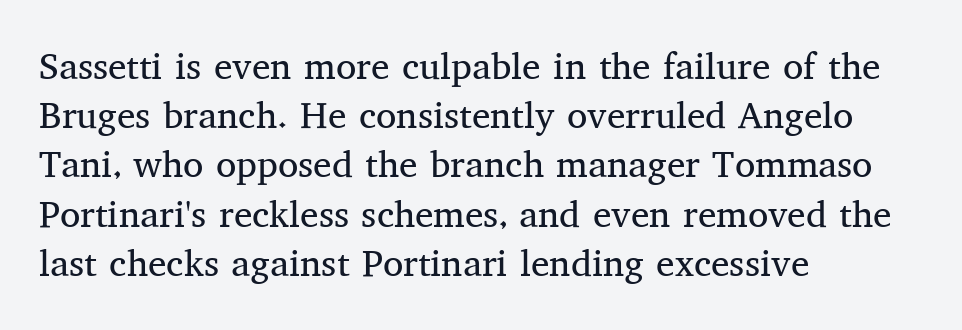
The image shows 37 px regular-weight serif type, upright; set left-aligned, normal line spacing (1.33x), normal letter spacing, not underlined; medium stroke contrast and a medium x-height.
